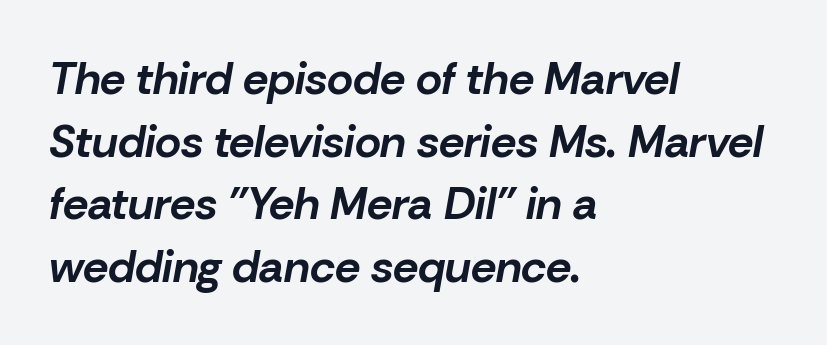
This sample is left-justified, so line endings fall wherever the words run out. Set as a true bold cut, around the 700 mark. The area under the type is left untouched. This is oblique type, the kind used for emphasis or titles.
